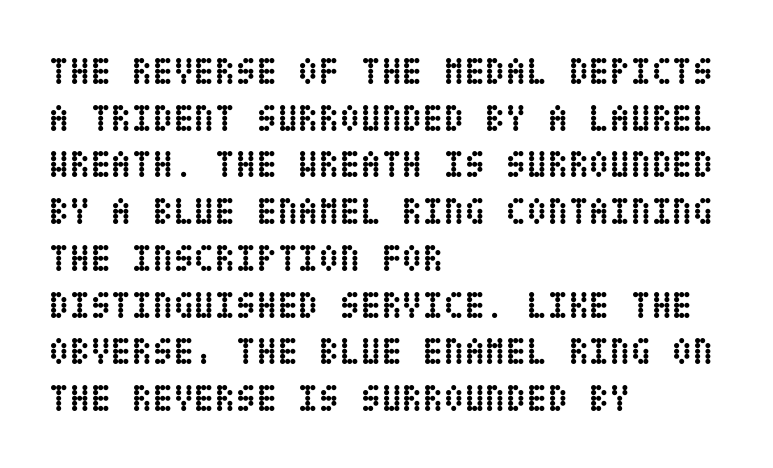
Q: Is the text bold? A: Yes.
Q: Is the text italic (slanted)? A: No, it is upright.
Q: Is the text underlined? A: No.
Q: How is the paragraph aligned? A: Left-aligned.
Q: Is the spacing between letters normal or unusually wide? A: Normal.
Q: Width (condensed, normal, or wide)? A: Condensed.
Q: Stroke contrast? A: Low.
Q: x-height? A: Large.
